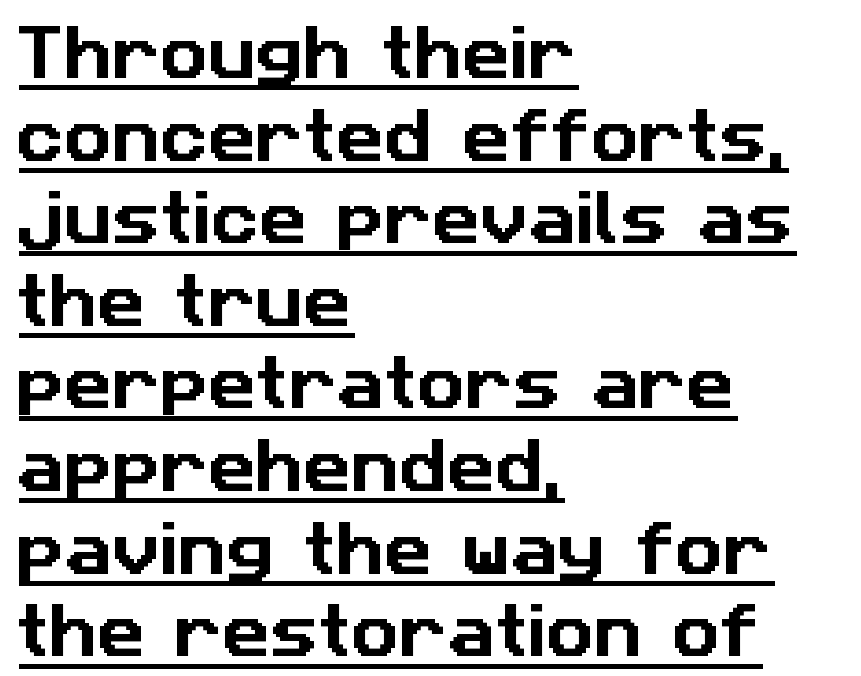
Type style note: lacks serifs. Students, note that the glyphs here touch the page at normal intervals. Every row of glyphs begins at an identical x-position on the left. These characters rest on top of a visible drawn line. This sample has the flowing, uneven cadence of proportional lettering. Whoever set this chose a conventional vertical rhythm.
